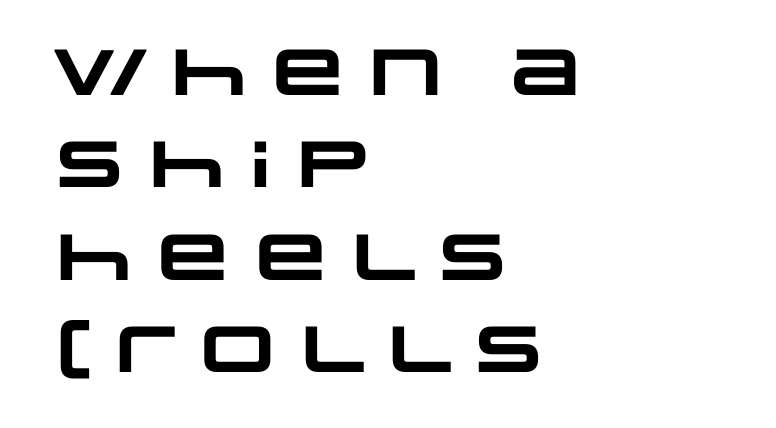
The image shows 65 px heavy, wide sans-serif type; set left-aligned, normal line spacing (1.42x), normal letter spacing, not underlined; low stroke contrast and a large x-height.
